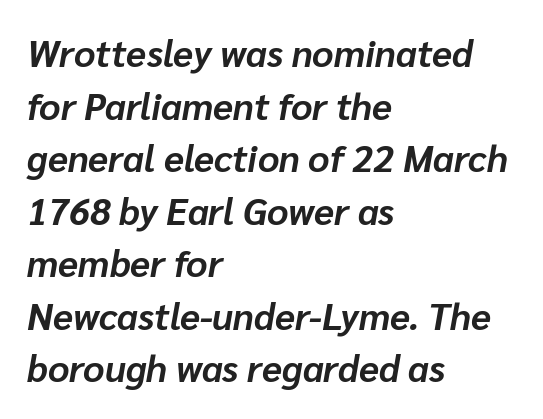
Q: Is the text bold? A: Yes.
Q: Is the text italic (slanted)? A: Yes, it leans right by about 10 degrees.
Q: Is the text underlined? A: No.
Q: How is the paragraph aligned? A: Left-aligned.
Q: Is the spacing between letters normal or unusually wide? A: Normal.
Q: Is the spacing between lines tight, normal or loose? A: Normal.
Q: Width (condensed, normal, or wide)? A: Normal.
Q: Stroke contrast? A: Low.
Q: x-height? A: Medium.
Q: Monospaced? A: No.
